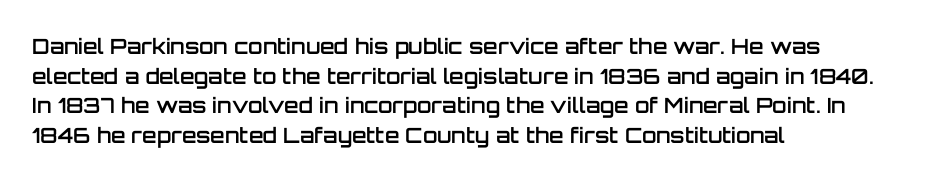
Q: Is the text bold? A: Semi-bold.
Q: Is the text italic (slanted)? A: No, it is upright.
Q: Is the text underlined? A: No.
Q: How is the paragraph aligned? A: Left-aligned.
Q: Is the spacing between letters normal or unusually wide? A: Normal.
Q: Is the spacing between lines tight, normal or loose? A: Normal.
